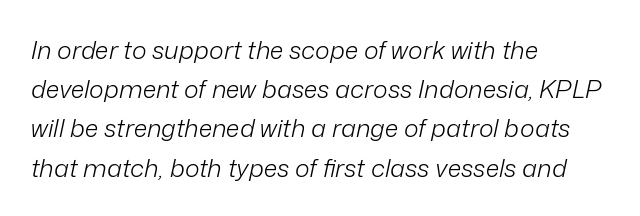
The font is comparable to plain body text, perhaps lighter. Characters follow at the spacing the type designer built in. The glyphs look as if they've been sheared to an angle. The leading is moderate, giving the passage an even texture. Type without underlining.
